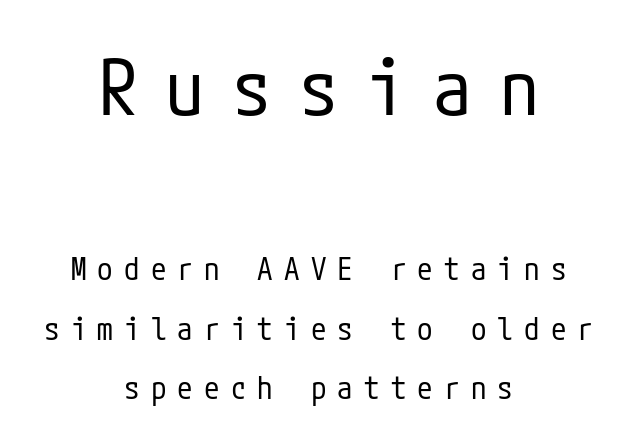
Q: Is the text bold? A: No.
Q: Is the text italic (slanted)? A: No, it is upright.
Q: Is the typeface a serif or a sans-serif typeface? A: Sans-serif.
Q: Is the text underlined? A: No.
Q: How is the paragraph aligned? A: Centered.
Q: Is the spacing between letters normal or unusually wide? A: Unusually wide.
Q: Is the spacing between lines tight, normal or loose? A: Loose.
Q: Which block of text is set in a larger size, the first (top) or the second (bottom)? A: The first (top) one.
Q: Width (condensed, normal, or wide)? A: Condensed.
Q: Stroke contrast? A: Low.
Q: x-height? A: Medium.
